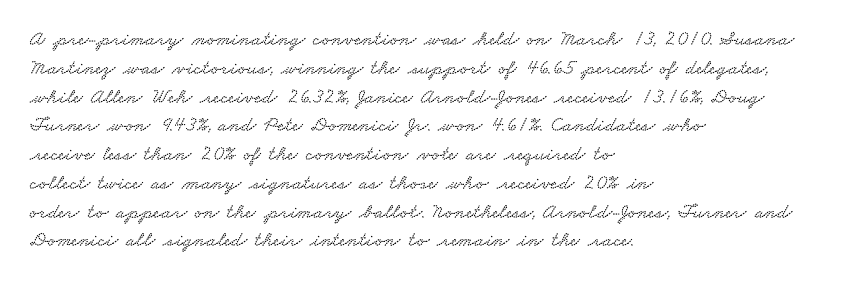
The area under the type is left untouched. In CSS terms this would be text-align: left. The lines sit at an ordinary, default distance from one another. The rendering keeps characters at their native spacing.
